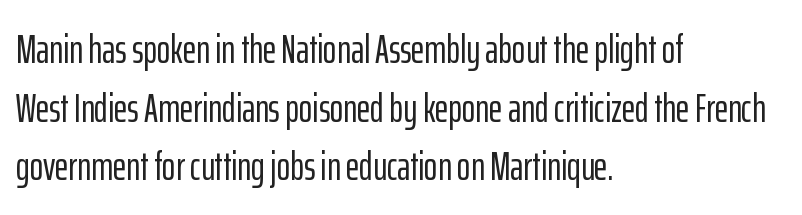
{"serif": "no", "italic": "no", "width": "condensed", "stroke_contrast": "low", "x_height": "medium", "monospaced": "no", "underline": "no", "align": "left", "line_spacing": "normal", "line_spacing_ratio": 1.43, "letter_spacing": "normal", "letter_spacing_em": 0.0, "glyph_px": 41}
